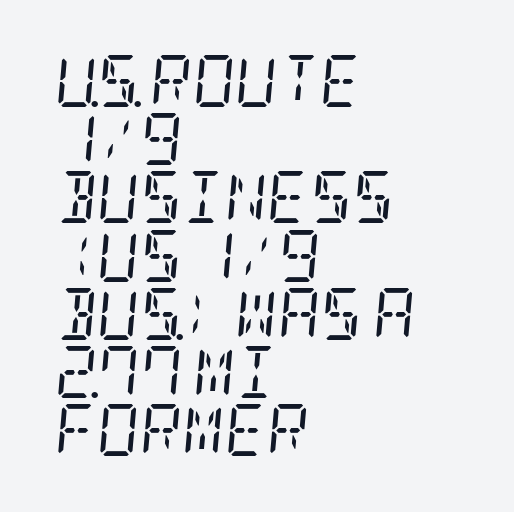
{"serif": "yes", "italic": "yes", "lean": "right", "slant_degrees": 5, "bold": "no", "weight": "regular", "width": "condensed", "stroke_contrast": "low", "x_height": "large", "underline": "no", "align": "left", "line_spacing": "tight", "line_spacing_ratio": 1.12, "letter_spacing": "normal", "letter_spacing_em": 0.0, "glyph_px": 52}
